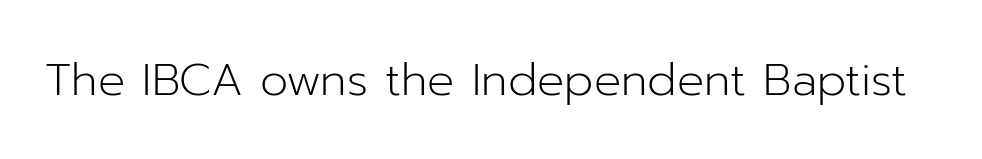
The image shows 45 px light sans-serif type, upright; set normal letter spacing, not underlined; low stroke contrast and a medium x-height.
